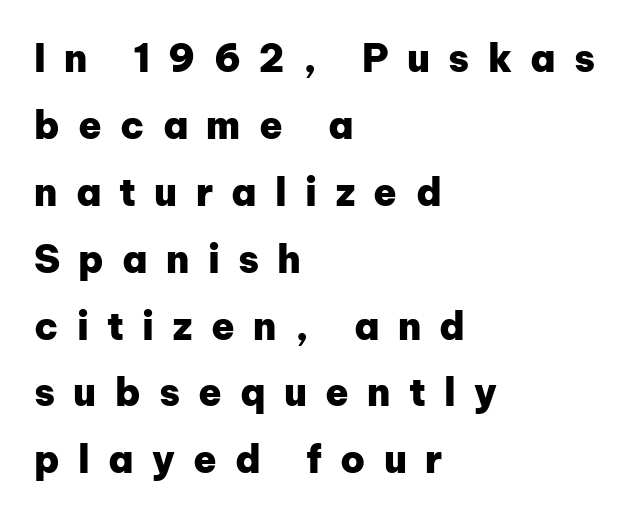
The image shows 38 px heavy sans-serif type, upright; set left-aligned, line spacing 1.76x, unusually wide letter spacing (+0.48 em), not underlined; low stroke contrast and a medium x-height.
